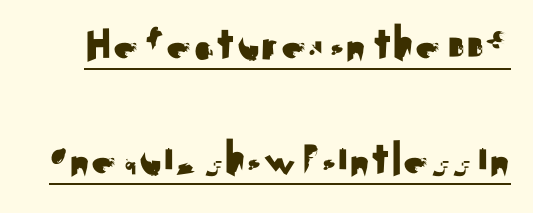
The image shows 50 px sans-serif type, upright; set loose line spacing (2.31x), normal letter spacing, underlined; medium stroke contrast and a small x-height.
